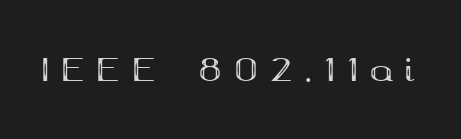
Q: Is the text bold? A: Yes.
Q: Is the text italic (slanted)? A: No, it is upright.
Q: Is the typeface a serif or a sans-serif typeface? A: Serif.
Q: Is the text underlined? A: No.
Q: Is the spacing between letters normal or unusually wide? A: Unusually wide.
Q: Width (condensed, normal, or wide)? A: Wide.
Q: Stroke contrast? A: Medium.
Q: x-height? A: Medium.
Q: Monospaced? A: No.
